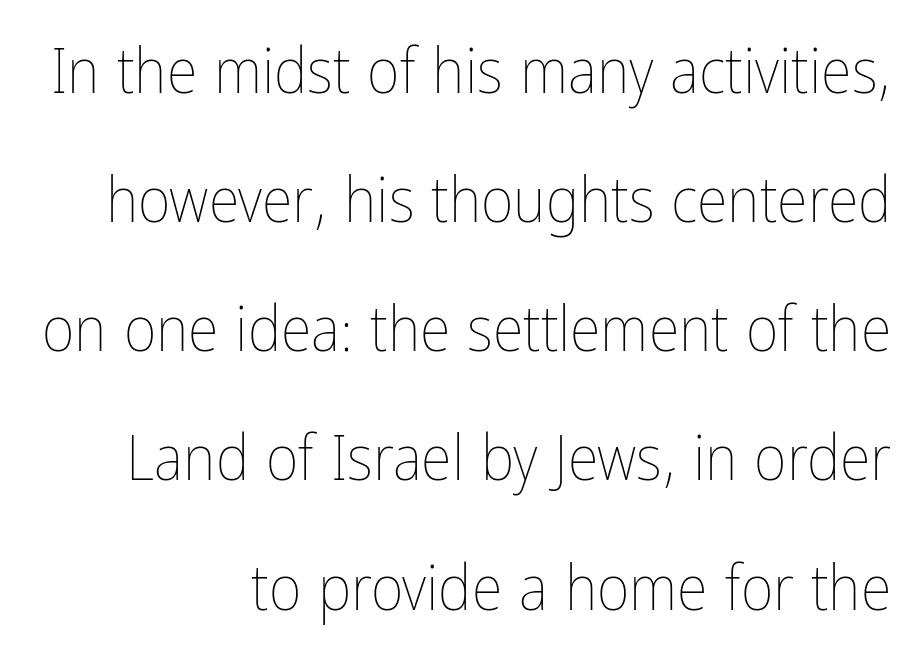
Q: Is the text bold? A: No.
Q: Is the text italic (slanted)? A: No, it is upright.
Q: Is the text underlined? A: No.
Q: How is the paragraph aligned? A: Right-aligned.
Q: Is the spacing between letters normal or unusually wide? A: Normal.
Q: Is the spacing between lines tight, normal or loose? A: Loose.
Q: Width (condensed, normal, or wide)? A: Condensed.
Q: Stroke contrast? A: Low.
Q: x-height? A: Medium.
Q: Monospaced? A: No.
